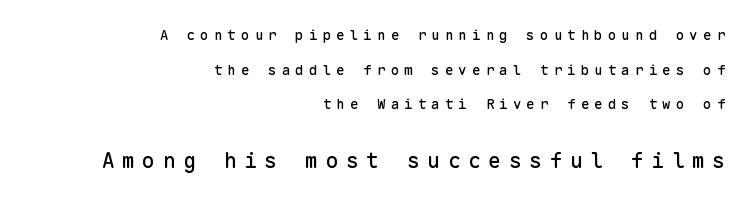
Q: Is the text italic (slanted)? A: No, it is upright.
Q: Is the text underlined? A: No.
Q: How is the paragraph aligned? A: Right-aligned.
Q: Is the spacing between letters normal or unusually wide? A: Unusually wide.
Q: Is the spacing between lines tight, normal or loose? A: Loose.
Q: Which block of text is set in a larger size, the first (top) or the second (bottom)? A: The second (bottom) one.
